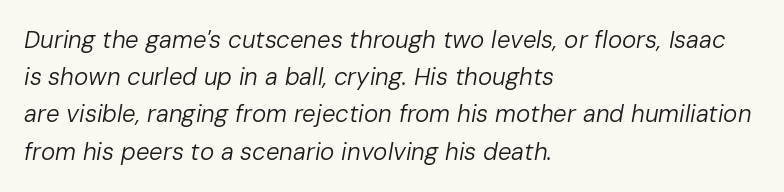
{"italic": "yes", "lean": "right", "slant_degrees": 10, "bold": "no", "underline": "no", "align": "left", "line_spacing": "normal", "line_spacing_ratio": 1.55, "letter_spacing": "normal", "letter_spacing_em": 0.0, "glyph_px": 24}
